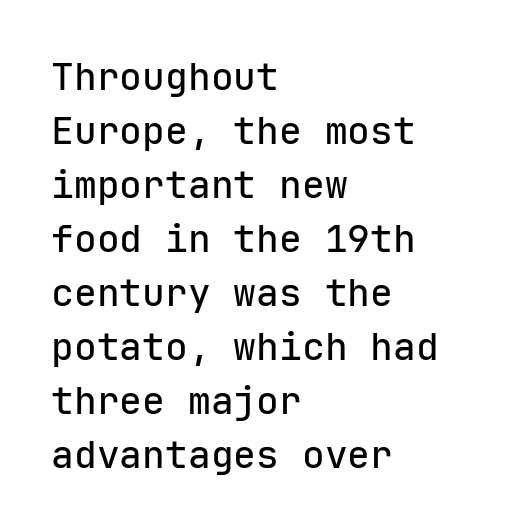
Q: Is the text italic (slanted)? A: No, it is upright.
Q: Is the typeface a serif or a sans-serif typeface? A: Sans-serif.
Q: Is the text underlined? A: No.
Q: How is the paragraph aligned? A: Left-aligned.
Q: Is the spacing between letters normal or unusually wide? A: Normal.
Q: Is the spacing between lines tight, normal or loose? A: Normal.
Q: Width (condensed, normal, or wide)? A: Normal.
Q: Stroke contrast? A: Low.
Q: x-height? A: Medium.
Q: Monospaced? A: Yes.
